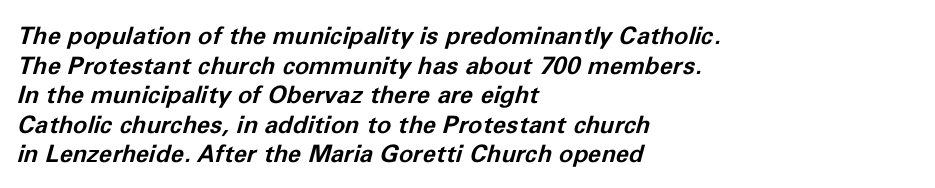
{"italic": "yes", "lean": "right", "slant_degrees": 11, "bold": "yes", "underline": "no", "align": "left", "line_spacing_ratio": 1.23, "letter_spacing": "normal", "letter_spacing_em": 0.0, "glyph_px": 24}
